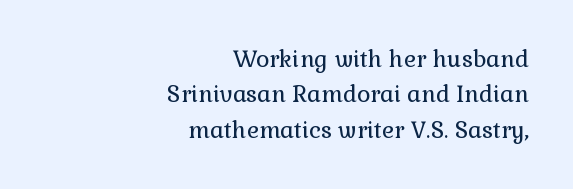
The image shows 23 px text type, upright; set right-aligned, normal line spacing (1.54x), normal letter spacing, not underlined.
